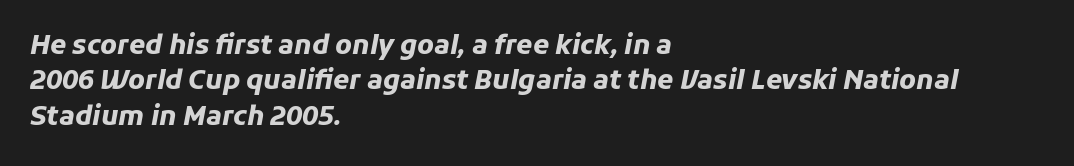
The image shows 26 px bold type, italic (leaning right); set left-aligned, normal line spacing (1.36x), normal letter spacing, not underlined.
